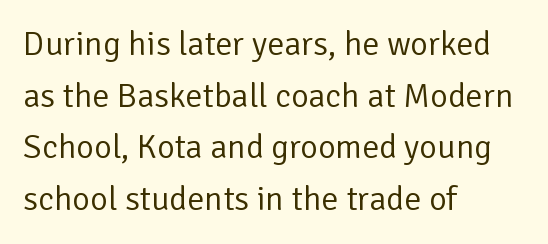
Q: Is the text bold? A: No.
Q: Is the text italic (slanted)? A: No, it is upright.
Q: Is the typeface a serif or a sans-serif typeface? A: Sans-serif.
Q: Is the text underlined? A: No.
Q: How is the paragraph aligned? A: Left-aligned.
Q: Is the spacing between letters normal or unusually wide? A: Normal.
Q: Is the spacing between lines tight, normal or loose? A: Normal.
Q: Width (condensed, normal, or wide)? A: Normal.
Q: Stroke contrast? A: Low.
Q: x-height? A: Medium.
Q: Monospaced? A: No.
